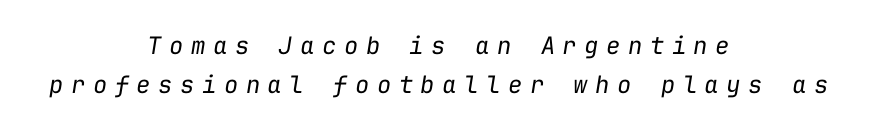
{"italic": "yes", "lean": "right", "slant_degrees": 9, "bold": "no", "underline": "no", "align": "center", "line_spacing": "normal", "line_spacing_ratio": 1.62, "letter_spacing": "wide", "letter_spacing_em": 0.31, "glyph_px": 24}
